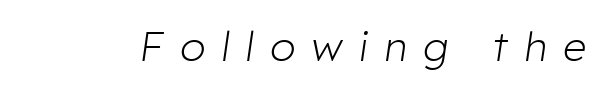
Stems here are at most as thick as an everyday book face. The rendering uses natural spacing where letterforms have individual widths. Spacing between characters has been opened up far beyond the box default. Each row of text sits above clean, open space.
